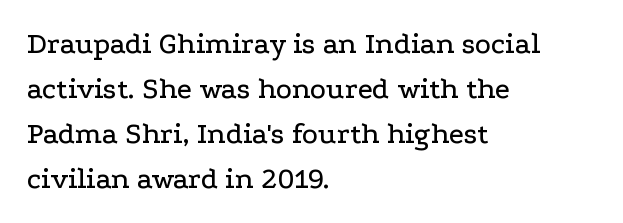
The designer left line spacing at the default. This is the regular roman posture of the typeface. Words float on clear page, feet unadorned. The font family rendered here belongs to the serif group. How are the letters spaced? Ordinarily, with no added tracking. Casual observation: everything's shoved over to the left.
